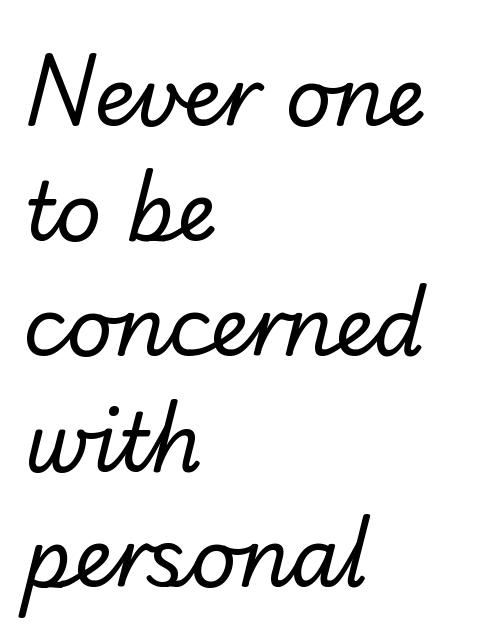
The image shows 80 px regular-weight sans-serif type; set left-aligned, normal line spacing (1.44x), normal letter spacing, not underlined; low stroke contrast and a small x-height.
